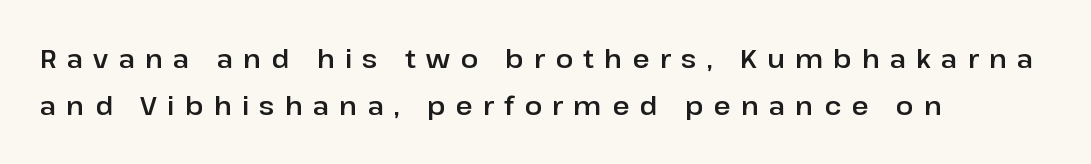
Q: Is the text italic (slanted)? A: No, it is upright.
Q: Is the text underlined? A: No.
Q: How is the paragraph aligned? A: Left-aligned.
Q: Is the spacing between letters normal or unusually wide? A: Unusually wide.
